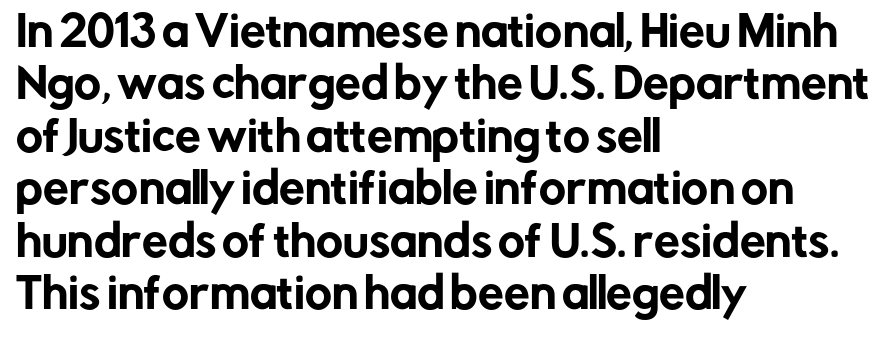
Q: Is the text italic (slanted)? A: No, it is upright.
Q: Is the typeface a serif or a sans-serif typeface? A: Sans-serif.
Q: Is the text underlined? A: No.
Q: How is the paragraph aligned? A: Left-aligned.
Q: Is the spacing between letters normal or unusually wide? A: Normal.
Q: Is the spacing between lines tight, normal or loose? A: Normal.
Q: Width (condensed, normal, or wide)? A: Normal.
Q: Stroke contrast? A: Low.
Q: x-height? A: Medium.
Q: Monospaced? A: No.
